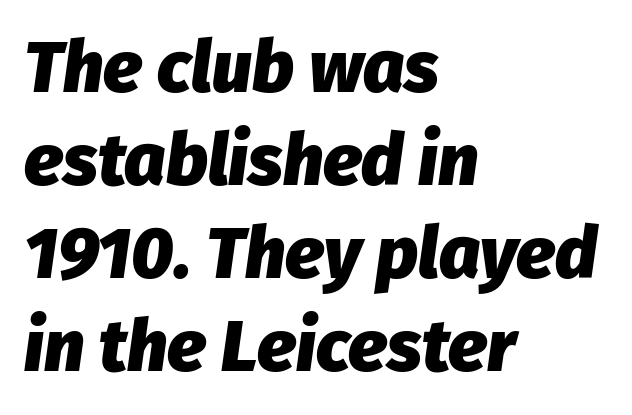
{"italic": "yes", "lean": "right", "slant_degrees": 8, "bold": "yes", "weight": "heavy", "width": "normal", "stroke_contrast": "low", "x_height": "medium", "monospaced": "no", "underline": "no", "align": "left", "line_spacing": "normal", "line_spacing_ratio": 1.29, "letter_spacing": "normal", "letter_spacing_em": 0.0, "glyph_px": 72}
